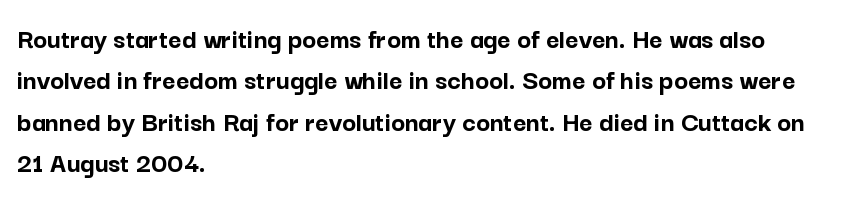
The image shows 29 px semibold sans-serif type, upright; set left-aligned, normal line spacing (1.43x), normal letter spacing, not underlined; low stroke contrast and a medium x-height.
